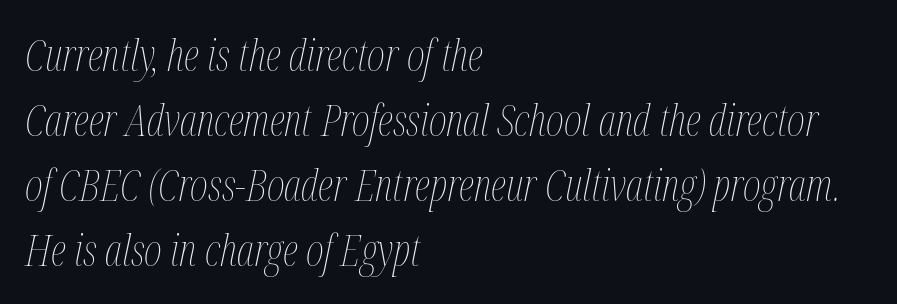
The image shows 43 px thin, condensed type, italic (leaning right); set left-aligned, normal line spacing (1.51x), normal letter spacing, not underlined; medium stroke contrast and a medium x-height.
